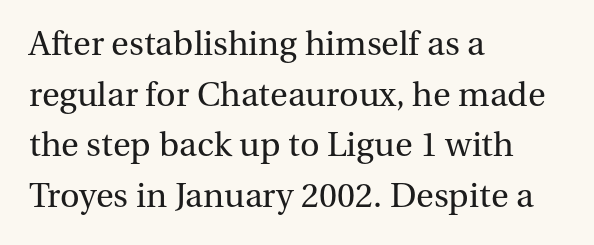
Q: Is the text bold? A: No.
Q: Is the text italic (slanted)? A: No, it is upright.
Q: Is the typeface a serif or a sans-serif typeface? A: Serif.
Q: Is the text underlined? A: No.
Q: How is the paragraph aligned? A: Left-aligned.
Q: Is the spacing between letters normal or unusually wide? A: Normal.
Q: Is the spacing between lines tight, normal or loose? A: Normal.
Q: Width (condensed, normal, or wide)? A: Normal.
Q: Stroke contrast? A: Medium.
Q: x-height? A: Medium.
Q: Monospaced? A: No.
